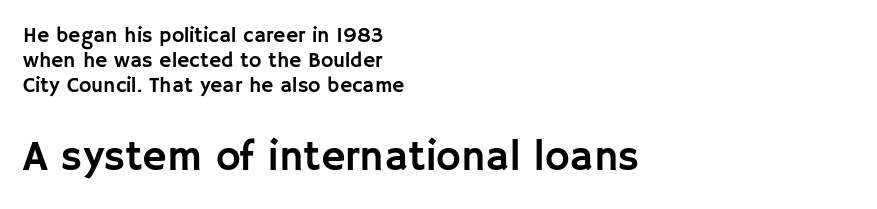
Reading down the block, your eye returns to a fixed left position each line. Letters rest on an invisible, unmarked baseline. Spacing verdict: proportional, widths tailored to each character. Short note: letters normally spaced. This is sans-serif lettering, the kind often seen on screens and signage.
